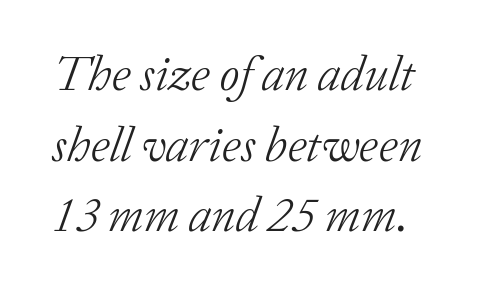
This sample has the flowing, uneven cadence of proportional lettering. Lines of text with bare space underneath. Style check: oblique. This is serif lettering, the kind often seen in printed books. Honestly, the row spacing looks completely unremarkable. Look at the tracking — it's just the regular setting, nothing added.
